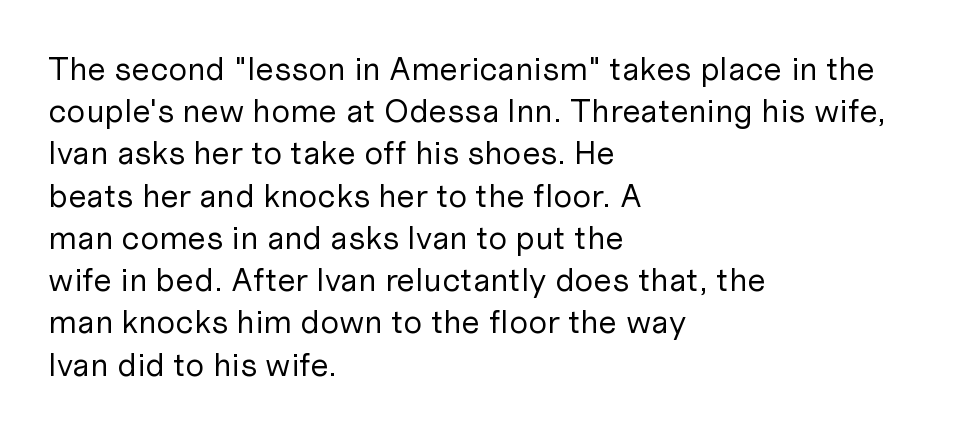
{"serif": "no", "italic": "no", "bold": "no", "weight": "regular", "width": "normal", "stroke_contrast": "low", "x_height": "medium", "monospaced": "no", "underline": "no", "align": "left", "line_spacing": "normal", "line_spacing_ratio": 1.28, "letter_spacing": "normal", "letter_spacing_em": 0.0, "glyph_px": 33}
